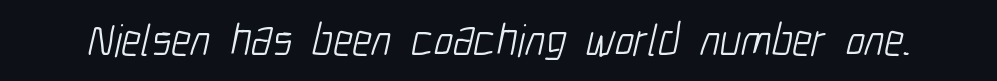
Nothing heavy about these letters — not bold at all. Nothing sits at the stroke ends, so this counts as sans-serif. A typesetter would call this proportional, since set widths differ per character. Tracking here is standard; glyphs follow each other at the usual distance. Has an underline been added? It has not.
